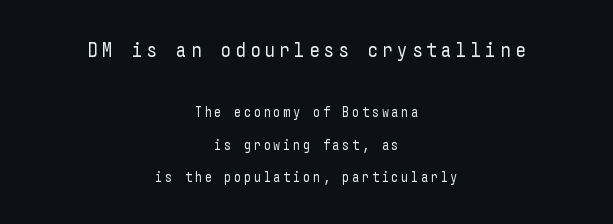
{"italic": "no", "bold": "no", "underline": "no", "align": "center", "line_spacing": "loose", "line_spacing_ratio": 2.34, "larger_block": "first", "size_ratio": 1.5, "glyph_px": 21}
